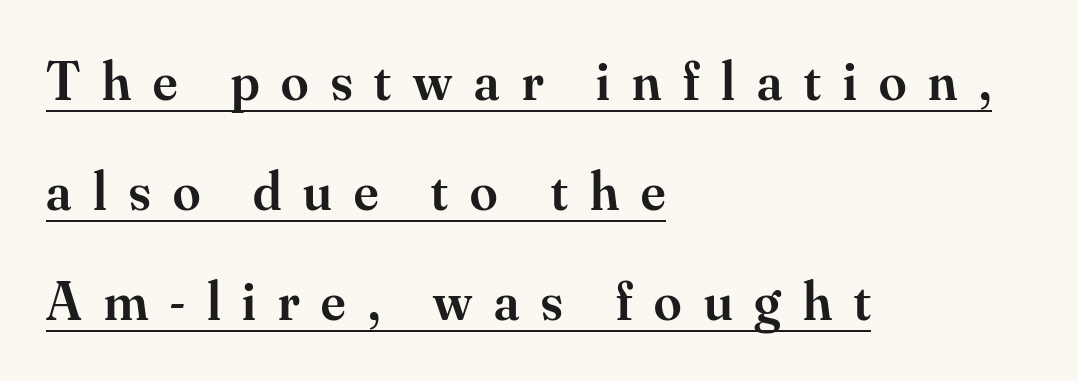
Q: Is the text bold? A: Semi-bold.
Q: Is the text italic (slanted)? A: No, it is upright.
Q: Is the typeface a serif or a sans-serif typeface? A: Serif.
Q: Is the text underlined? A: Yes.
Q: How is the paragraph aligned? A: Left-aligned.
Q: Is the spacing between letters normal or unusually wide? A: Unusually wide.
Q: Is the spacing between lines tight, normal or loose? A: Loose.
Q: Width (condensed, normal, or wide)? A: Normal.
Q: Stroke contrast? A: Medium.
Q: x-height? A: Small.
Q: Monospaced? A: No.
